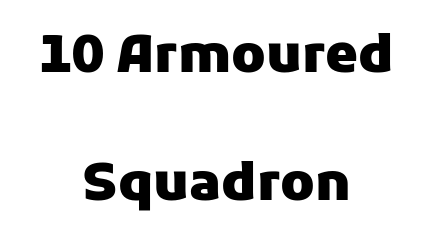
Q: Is the text bold? A: Yes.
Q: Is the text italic (slanted)? A: No, it is upright.
Q: Is the typeface a serif or a sans-serif typeface? A: Sans-serif.
Q: Is the text underlined? A: No.
Q: How is the paragraph aligned? A: Centered.
Q: Is the spacing between letters normal or unusually wide? A: Normal.
Q: Is the spacing between lines tight, normal or loose? A: Loose.
Q: Width (condensed, normal, or wide)? A: Normal.
Q: Stroke contrast? A: Low.
Q: x-height? A: Medium.
Q: Monospaced? A: No.
